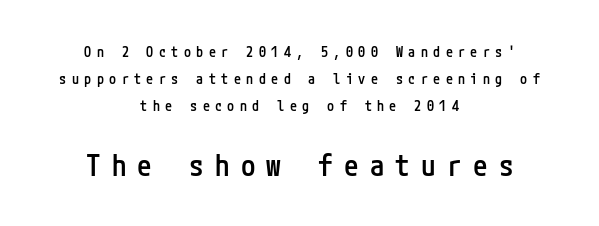
Two sizes are in play, and the larger belongs to the second block. Is there much room between lines? Yes — plenty of vertical air separates them. Stroke thickness is moderately raised; the sample reads as semibold. Glance below the letters and you will spot only blank space. These lines were composed using upright roman letters.
